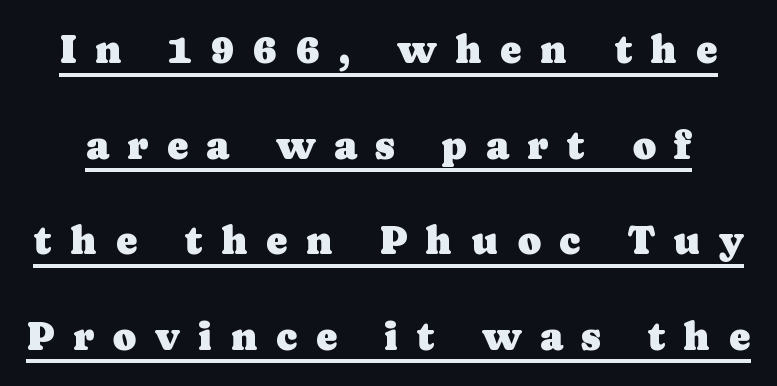
Proportional: the letters do not fall into vertical columns. The typesetter has applied underlining to the passage shown. The letters are spread apart with noticeably loose tracking. This sample uses a serif face.
